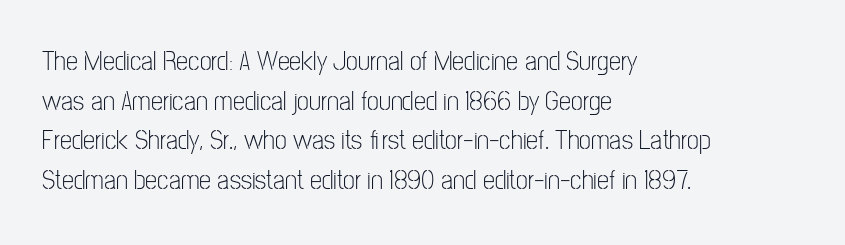
The image shows 27 px text type, upright; set left-aligned, normal line spacing (1.47x), normal letter spacing, not underlined.
